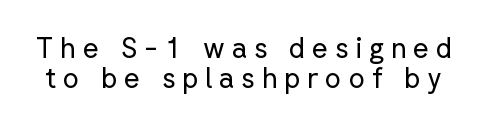
{"serif": "no", "italic": "no", "bold": "no", "weight": "regular", "width": "normal", "stroke_contrast": "low", "x_height": "medium", "monospaced": "no", "underline": "no", "line_spacing": "tight", "line_spacing_ratio": 1.06, "letter_spacing": "wide", "letter_spacing_em": 0.24, "glyph_px": 28}
